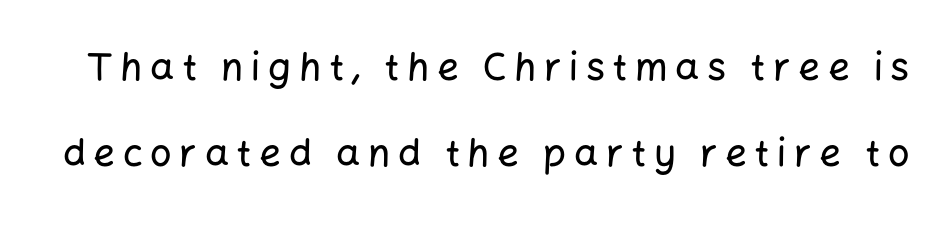
{"serif": "no", "italic": "no", "width": "normal", "stroke_contrast": "low", "x_height": "medium", "monospaced": "no", "underline": "no", "line_spacing": "loose", "line_spacing_ratio": 2.26, "letter_spacing": "wide", "letter_spacing_em": 0.2, "glyph_px": 38}
